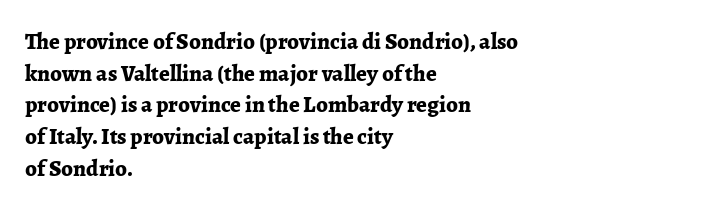
The lines are quadded left. Regular leading. Nothing unusual about the tracking: characters are spaced as the font intends. The font is running at its bold setting. Tall strokes in this sample are plumb rather than angled.
